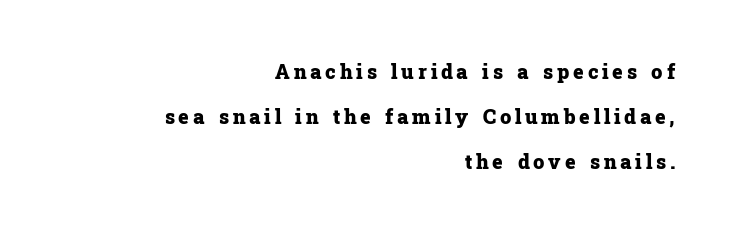
Q: Is the text bold? A: Yes.
Q: Is the text italic (slanted)? A: No, it is upright.
Q: Is the text underlined? A: No.
Q: How is the paragraph aligned? A: Right-aligned.
Q: Is the spacing between lines tight, normal or loose? A: Loose.
